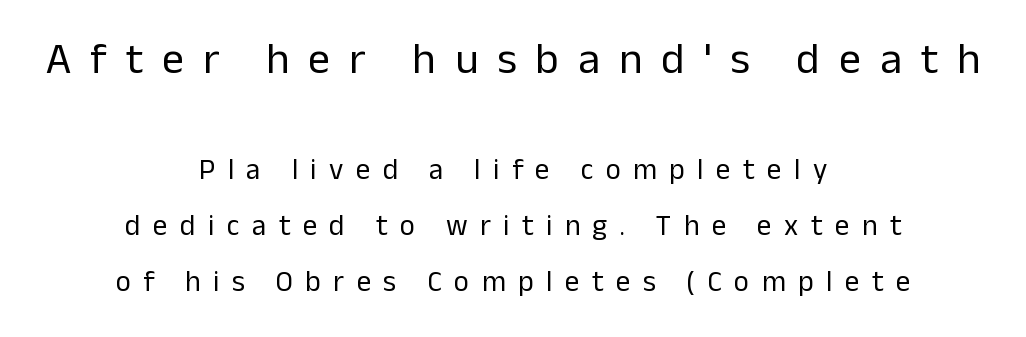
Centered paragraph, ragged on both sides. A roman cut, with each character standing at attention. Size hierarchy here favors the leading block over the trailing one. Caption: expanded tracking, letters set apart. Are there feet on the stems? There aren't — it's a sans.
